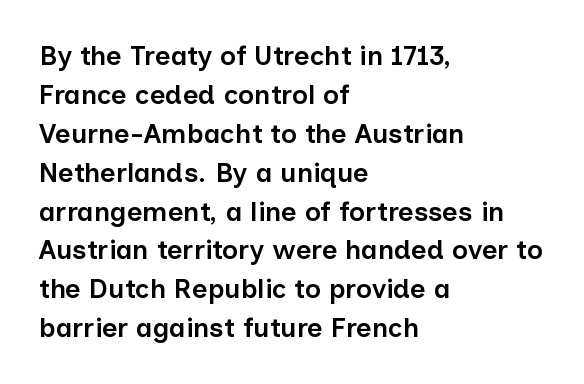
The image shows 27 px text type, upright; set left-aligned, normal line spacing (1.44x), normal letter spacing, not underlined.
